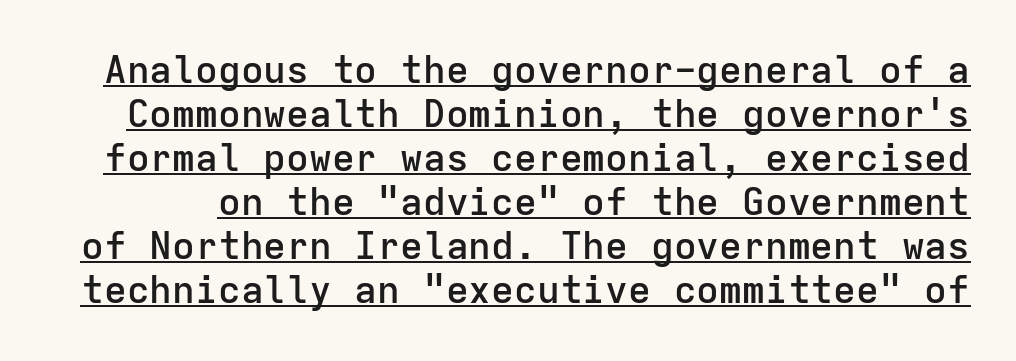
Q: Is the text bold? A: Semi-bold.
Q: Is the text italic (slanted)? A: No, it is upright.
Q: Is the typeface a serif or a sans-serif typeface? A: Sans-serif.
Q: Is the text underlined? A: Yes.
Q: Is the spacing between letters normal or unusually wide? A: Normal.
Q: Width (condensed, normal, or wide)? A: Normal.
Q: Stroke contrast? A: Low.
Q: x-height? A: Medium.
Q: Monospaced? A: Yes.
